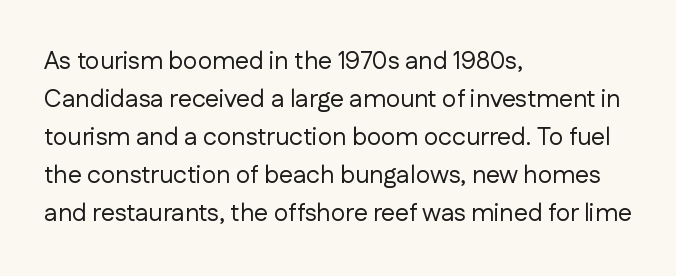
The font's upright variant was chosen for this text. The specimen omits any rule beneath the text block's lines. All the whitespace from short lines collects on the right. Tracking here is standard; glyphs follow each other at the usual distance.
